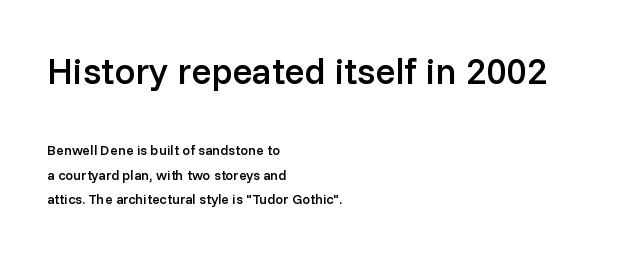
Caption: upper text group enlarged, lower text group reduced. Quick note: not italic, upright. Stroke terminals: plain, sans-serif. The passage shown is typed in a proportional face where columns would drift. Each word holds together tightly as a unit, with standard inter-letter gaps. Horizontal alignment here is leftward, the default for most running prose.
